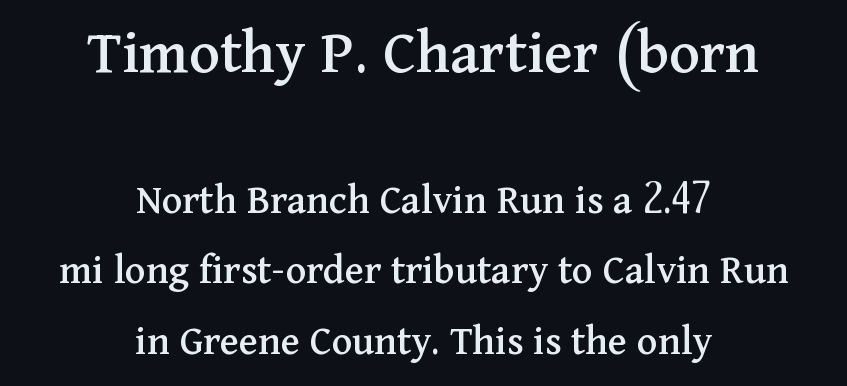
The image shows 65 px serif type, upright; set centered, normal line spacing (1.64x), normal letter spacing, not underlined; the first (top) block is 1.51x larger; medium stroke contrast and a medium x-height.
